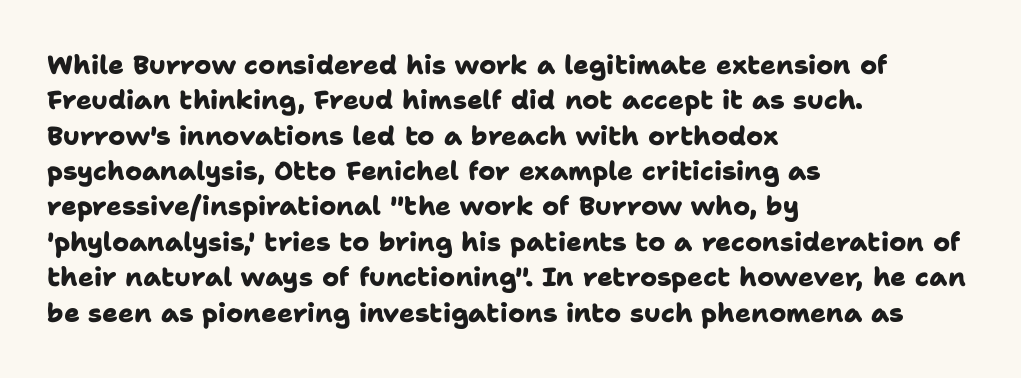
{"bold": "yes", "underline": "no", "align": "left", "line_spacing": "normal", "line_spacing_ratio": 1.36, "letter_spacing": "normal", "letter_spacing_em": 0.0, "glyph_px": 26}
